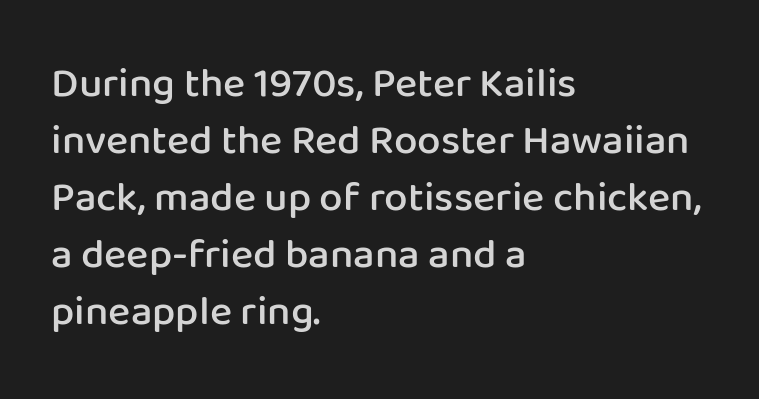
The setting favours the left margin, as ordinary paragraphs usually do. Posture: vertical. The area under the type is left untouched. Nothing unusual about the tracking: characters are spaced as the font intends.
